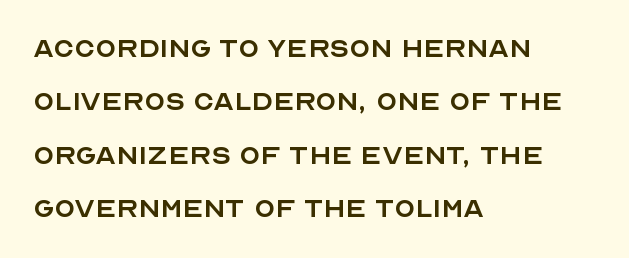
{"serif": "no", "italic": "no", "bold": "no", "weight": "regular", "width": "normal", "x_height": "large", "monospaced": "no", "underline": "no", "align": "left", "line_spacing": "normal", "line_spacing_ratio": 1.57, "letter_spacing": "normal", "letter_spacing_em": 0.0, "glyph_px": 34}
